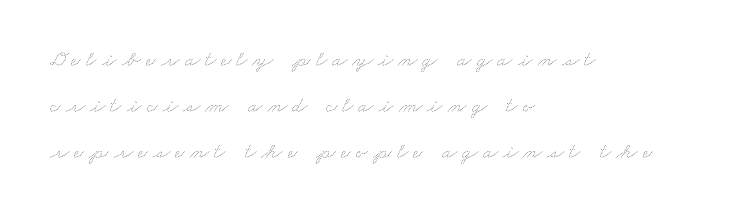
A typesetter would call this heavily tracked-out type. Summary of vertical rhythm: relaxed, with wide interline spacing. Notice how the passage keeps a crisp vertical edge on the left only. A clean baseline with only descenders dipping below it. The strokes are not fattened; the text isn't bold.
